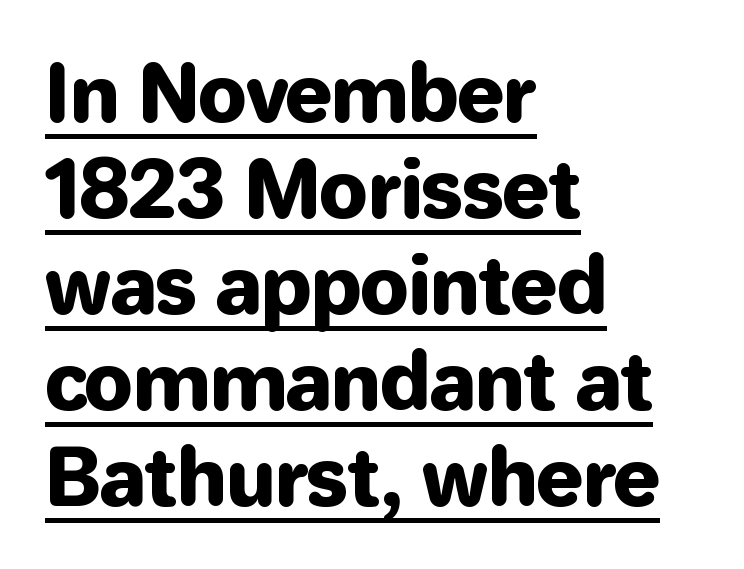
Q: Is the text italic (slanted)? A: No, it is upright.
Q: Is the typeface a serif or a sans-serif typeface? A: Sans-serif.
Q: Is the text underlined? A: Yes.
Q: How is the paragraph aligned? A: Left-aligned.
Q: Is the spacing between letters normal or unusually wide? A: Normal.
Q: Width (condensed, normal, or wide)? A: Normal.
Q: Stroke contrast? A: Low.
Q: x-height? A: Medium.
Q: Monospaced? A: No.
